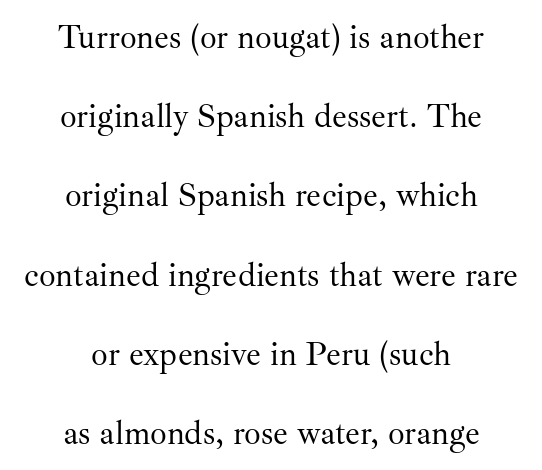
{"serif": "yes", "italic": "no", "bold": "no", "weight": "regular", "width": "normal", "stroke_contrast": "medium", "x_height": "small", "monospaced": "no", "underline": "no", "align": "center", "line_spacing": "loose", "line_spacing_ratio": 2.4, "letter_spacing": "normal", "letter_spacing_em": 0.0, "glyph_px": 33}
